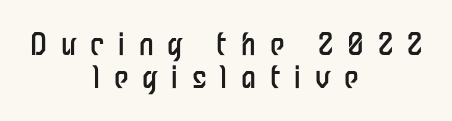
The image shows 30 px regular-weight, condensed sans-serif type, upright; set centered, tight line spacing (1.11x), unusually wide letter spacing (+0.46 em), not underlined; low stroke contrast and a medium x-height.
